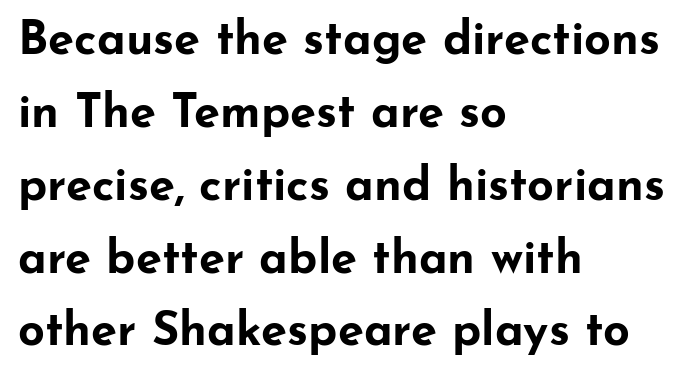
{"serif": "no", "italic": "no", "bold": "yes", "weight": "bold", "width": "wide", "stroke_contrast": "low", "x_height": "small", "monospaced": "no", "underline": "no", "align": "left", "line_spacing": "normal", "line_spacing_ratio": 1.55, "letter_spacing": "normal", "letter_spacing_em": 0.0, "glyph_px": 47}
